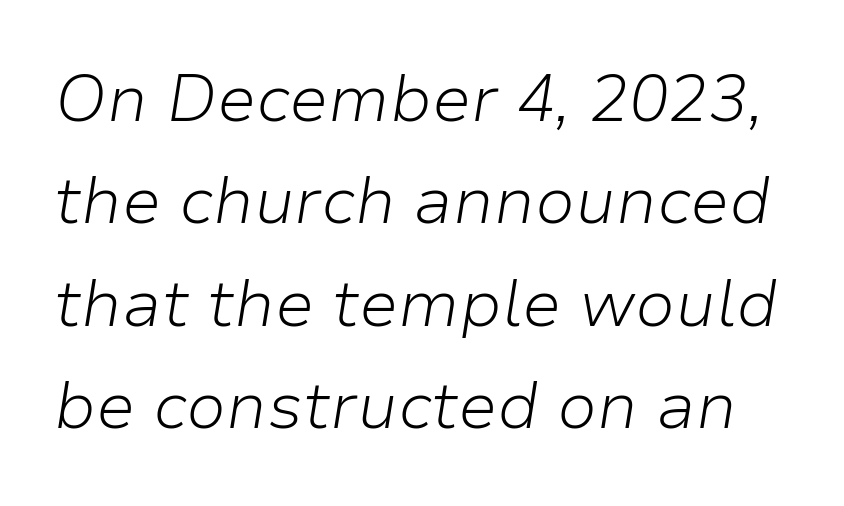
Q: Is the text bold? A: No.
Q: Is the text italic (slanted)? A: Yes, it leans right by about 9 degrees.
Q: Is the text underlined? A: No.
Q: Is the spacing between letters normal or unusually wide? A: Normal.
Q: Is the spacing between lines tight, normal or loose? A: Normal.
Q: Width (condensed, normal, or wide)? A: Normal.
Q: Stroke contrast? A: Low.
Q: x-height? A: Medium.
Q: Monospaced? A: No.
